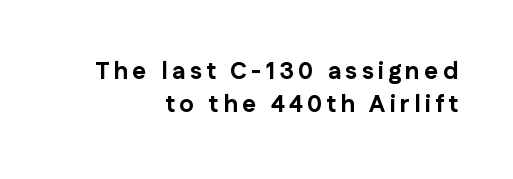
{"italic": "no", "bold": "yes", "underline": "no", "align": "right", "line_spacing": "normal", "line_spacing_ratio": 1.38, "glyph_px": 24}
